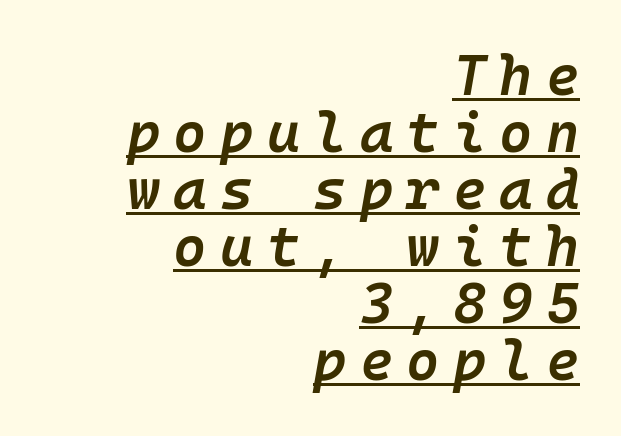
{"italic": "yes", "lean": "right", "slant_degrees": 10, "bold": "semi", "weight": "semibold", "width": "normal", "stroke_contrast": "low", "x_height": "medium", "underline": "yes", "align": "right", "line_spacing": "tight", "line_spacing_ratio": 1.0, "letter_spacing": "wide", "letter_spacing_em": 0.23, "glyph_px": 57}
